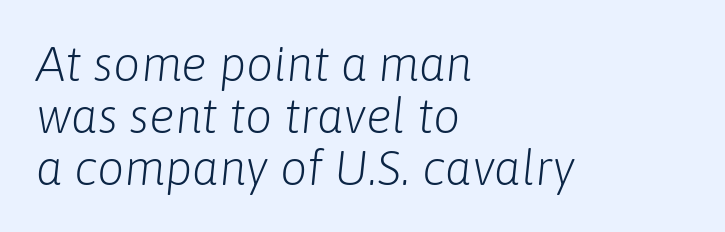
{"italic": "yes", "lean": "right", "slant_degrees": 6, "bold": "no", "weight": "light", "width": "normal", "stroke_contrast": "low", "x_height": "medium", "monospaced": "no", "underline": "no", "align": "left", "line_spacing": "tight", "line_spacing_ratio": 1.08, "letter_spacing": "normal", "letter_spacing_em": 0.0, "glyph_px": 48}
